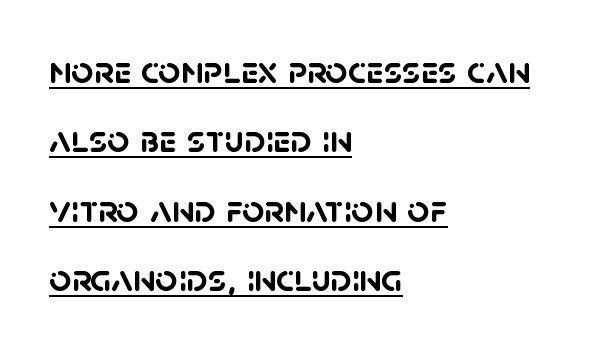
The image shows 39 px semibold sans-serif type; set left-aligned, line spacing 1.78x, normal letter spacing, underlined; low stroke contrast and a large x-height.
